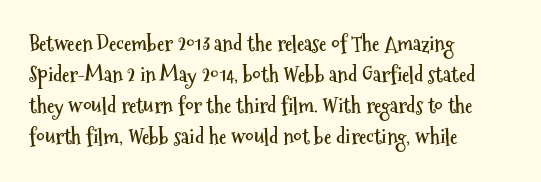
The image shows 21 px bold type, upright; set left-aligned, normal line spacing (1.48x), normal letter spacing, not underlined.
